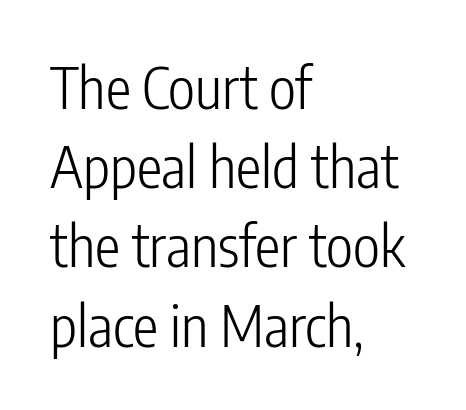
Here the designer chose a conventional face with non-uniform glyph widths. The type family on display is of the sans-serif kind. The characters are drawn with everyday or finer stroke widths. What stands out about the letter spacing? Nothing — it is the standard amount. In terms of leading, this rendering sits right in the middle. Characters remain perfectly vertical along every line.
